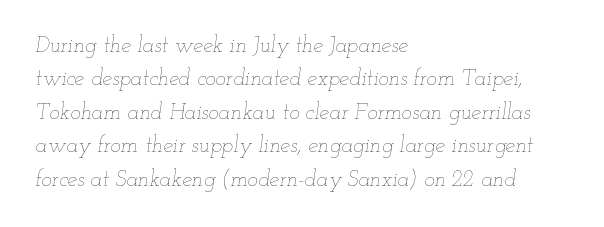
{"italic": "yes", "lean": "right", "slant_degrees": 12, "bold": "no", "underline": "no", "align": "left", "line_spacing": "normal", "line_spacing_ratio": 1.52, "letter_spacing": "normal", "letter_spacing_em": 0.0, "glyph_px": 22}
